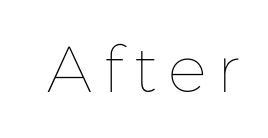
Tall strokes in this sample are plumb rather than angled. The passage shown is not bold in any degree. Clear beneath every line of the passage. Do the characters align in a grid? No, the font is proportional.
